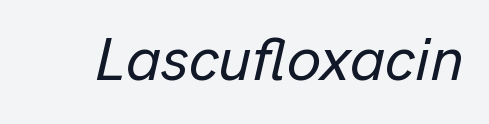
In terms of posture, this sample is oblique. Check under the words: just untouched page. The passage shown is typed in a proportional face where columns would drift. No extra tracking has been applied to these lines.
